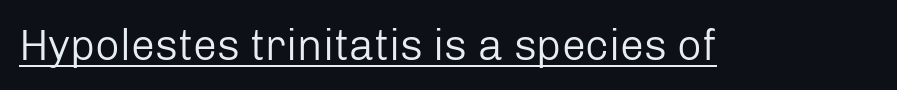
There is no visible air inserted between adjacent glyphs. When letters stand straight like this, we call the style roman or upright. Spacing verdict: proportional, widths tailored to each character. Check the space under the baseline: a stroke is drawn there. Type style note: lacks serifs.
